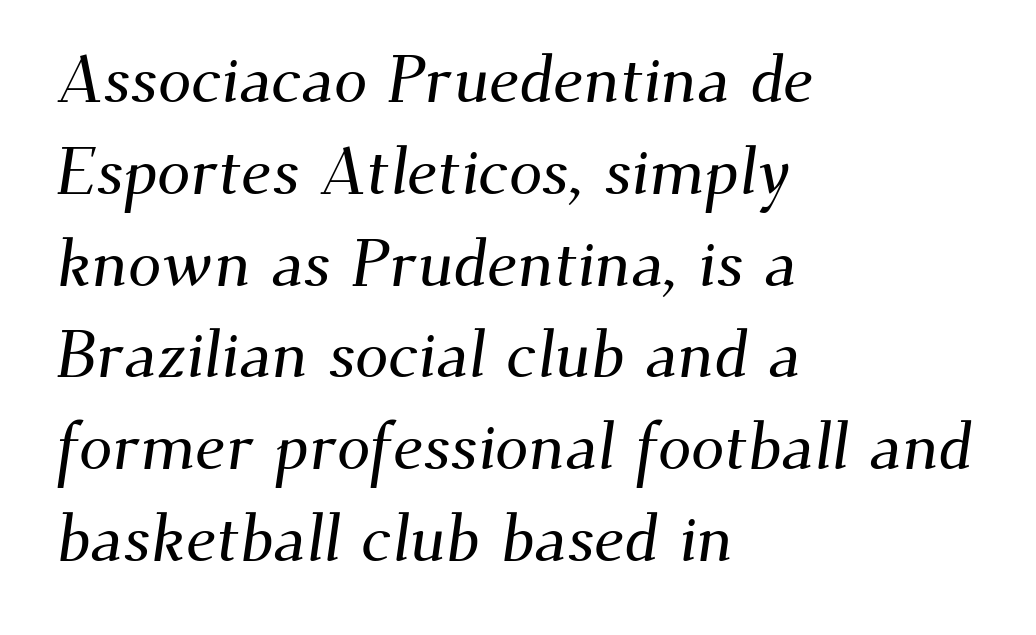
Q: Is the typeface a serif or a sans-serif typeface? A: Serif.
Q: Is the text underlined? A: No.
Q: How is the paragraph aligned? A: Left-aligned.
Q: Is the spacing between letters normal or unusually wide? A: Normal.
Q: Is the spacing between lines tight, normal or loose? A: Normal.
Q: Width (condensed, normal, or wide)? A: Normal.
Q: Stroke contrast? A: Medium.
Q: x-height? A: Small.
Q: Monospaced? A: No.
